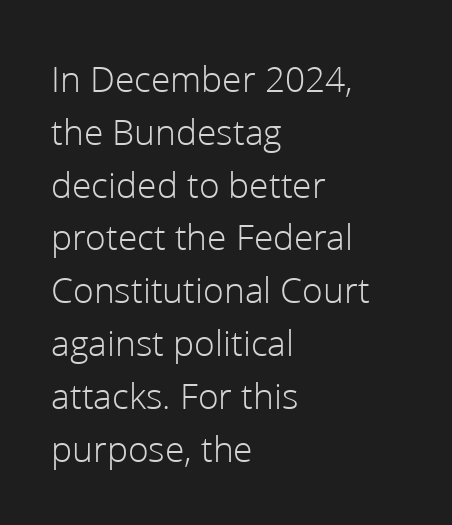
Q: Is the text bold? A: No.
Q: Is the text italic (slanted)? A: No, it is upright.
Q: Is the typeface a serif or a sans-serif typeface? A: Sans-serif.
Q: Is the text underlined? A: No.
Q: How is the paragraph aligned? A: Left-aligned.
Q: Is the spacing between letters normal or unusually wide? A: Normal.
Q: Is the spacing between lines tight, normal or loose? A: Normal.
Q: Width (condensed, normal, or wide)? A: Normal.
Q: Stroke contrast? A: Low.
Q: x-height? A: Medium.
Q: Monospaced? A: No.
